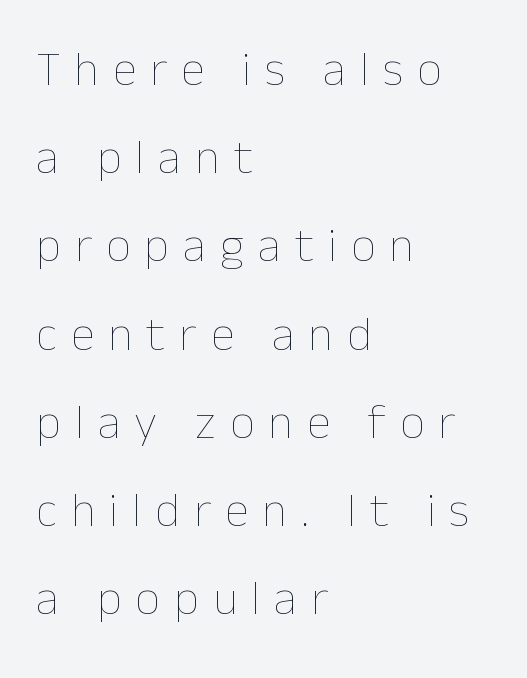
{"italic": "no", "bold": "no", "weight": "thin", "width": "normal", "stroke_contrast": "low", "x_height": "medium", "monospaced": "no", "underline": "no", "align": "left", "line_spacing_ratio": 1.8, "letter_spacing": "wide", "letter_spacing_em": 0.28, "glyph_px": 49}
